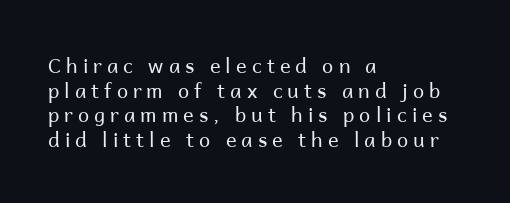
Q: Is the text bold? A: No.
Q: Is the text italic (slanted)? A: No, it is upright.
Q: Is the text underlined? A: No.
Q: How is the paragraph aligned? A: Left-aligned.
Q: Is the spacing between letters normal or unusually wide? A: Unusually wide.
